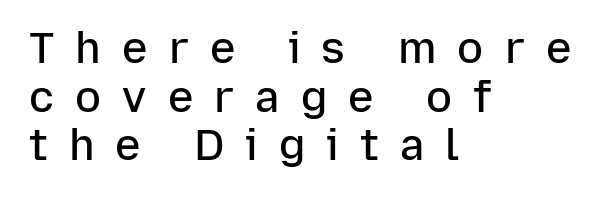
{"serif": "no", "italic": "no", "bold": "semi", "weight": "semibold", "width": "normal", "stroke_contrast": "low", "x_height": "medium", "monospaced": "no", "underline": "no", "align": "left", "line_spacing": "tight", "line_spacing_ratio": 1.13, "letter_spacing": "wide", "letter_spacing_em": 0.49, "glyph_px": 43}
